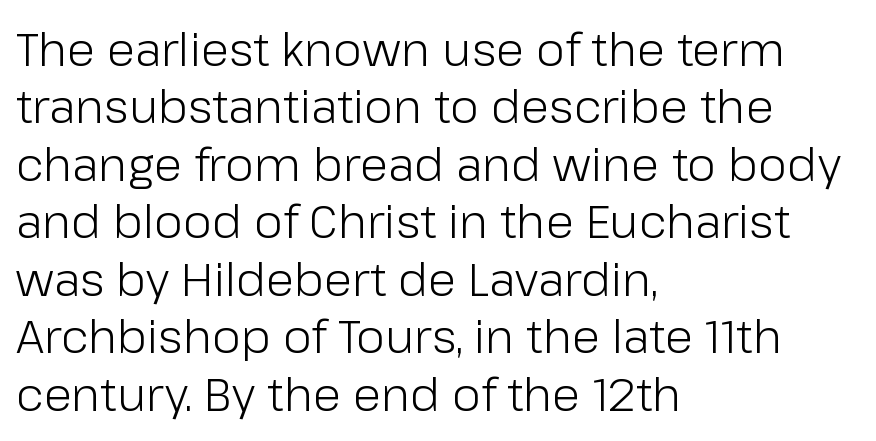
Q: Is the text bold? A: No.
Q: Is the text italic (slanted)? A: No, it is upright.
Q: Is the typeface a serif or a sans-serif typeface? A: Sans-serif.
Q: Is the text underlined? A: No.
Q: How is the paragraph aligned? A: Left-aligned.
Q: Is the spacing between letters normal or unusually wide? A: Normal.
Q: Is the spacing between lines tight, normal or loose? A: Normal.
Q: Width (condensed, normal, or wide)? A: Normal.
Q: Stroke contrast? A: Low.
Q: x-height? A: Medium.
Q: Monospaced? A: No.
